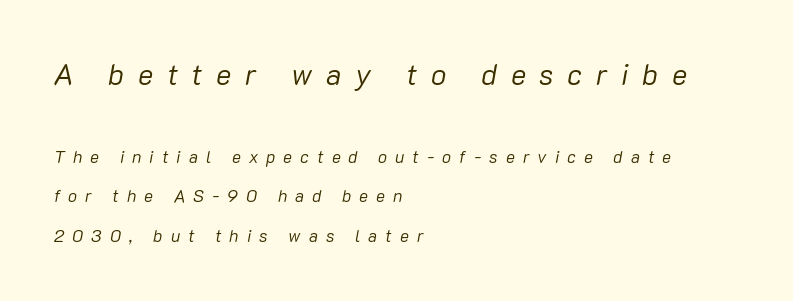
The image shows 29 px regular-weight type, italic (leaning right); set left-aligned, loose line spacing (2.33x), unusually wide letter spacing (+0.47 em), not underlined; the first (top) block is 1.71x larger; low stroke contrast and a medium x-height.
